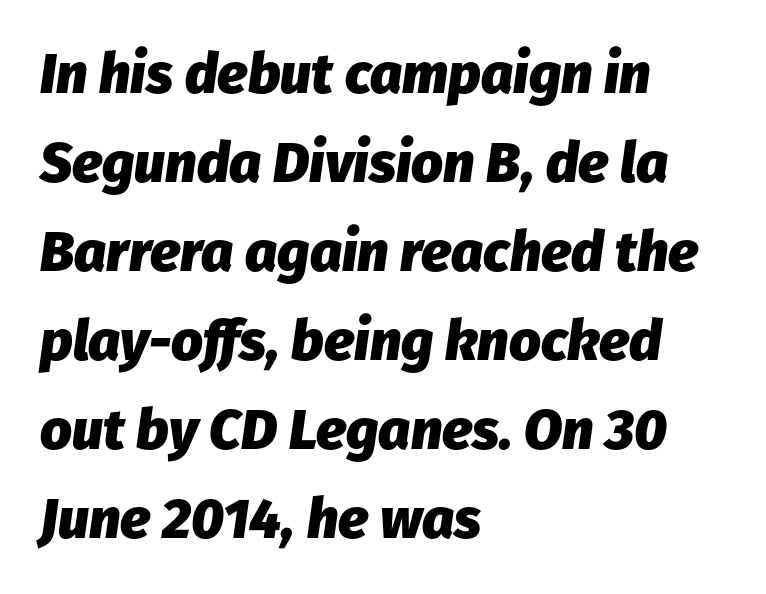
Default kerning and tracking; the words read as compact shapes. Proportional: the letters do not fall into vertical columns. Words float on clear page, feet unadorned. The leading is moderate, giving the passage an even texture. Students, this is bold: see how much ink each stroke carries.
